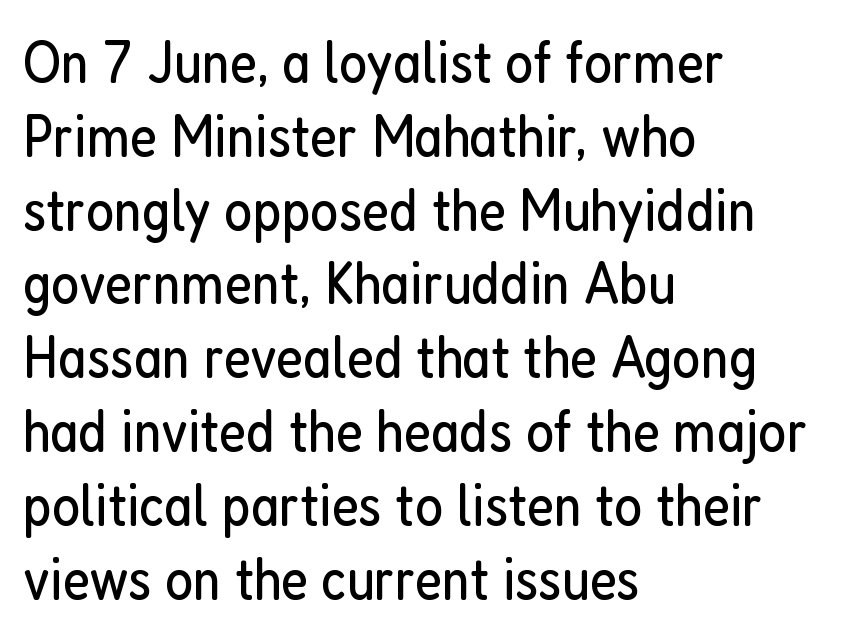
The typesetter chose a ragged-right arrangement here. This sample uses a sans-serif face. Decoration check: the copy has no underline. The lettering stays uniformly vertical, giving the passage a roman look.
